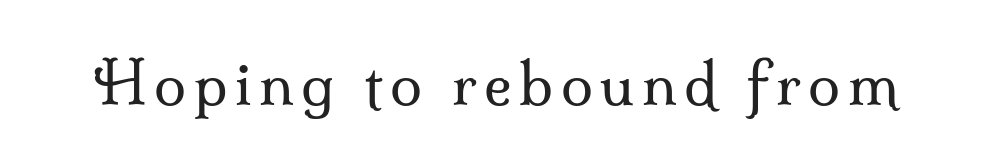
Each letter keeps its own natural width here, so spacing adapts to shape. Weight: in the light-to-regular range. Font category for this specimen: serif. The letters stand straight up with perfectly vertical stems.
